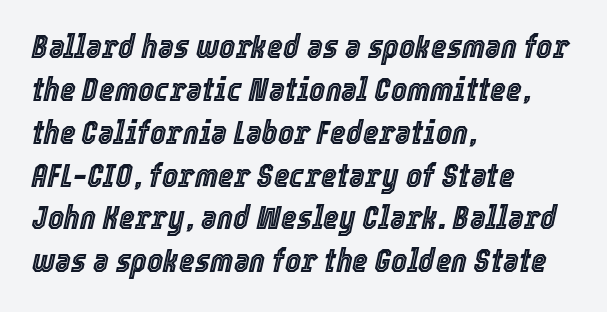
Q: Is the text italic (slanted)? A: Yes, it leans right by about 12 degrees.
Q: Is the text underlined? A: No.
Q: How is the paragraph aligned? A: Left-aligned.
Q: Is the spacing between letters normal or unusually wide? A: Normal.
Q: Is the spacing between lines tight, normal or loose? A: Normal.
Q: Width (condensed, normal, or wide)? A: Condensed.
Q: x-height? A: Medium.
Q: Monospaced? A: No.
